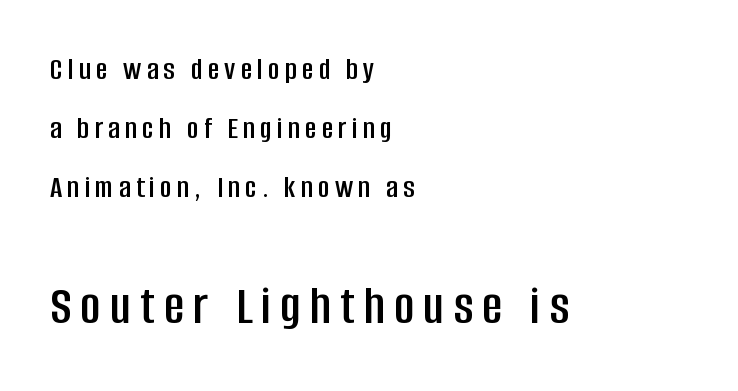
{"serif": "no", "italic": "no", "width": "condensed", "stroke_contrast": "low", "x_height": "large", "monospaced": "no", "underline": "no", "align": "left", "line_spacing_ratio": 1.85, "larger_block": "second", "size_ratio": 1.75, "glyph_px": 56}
